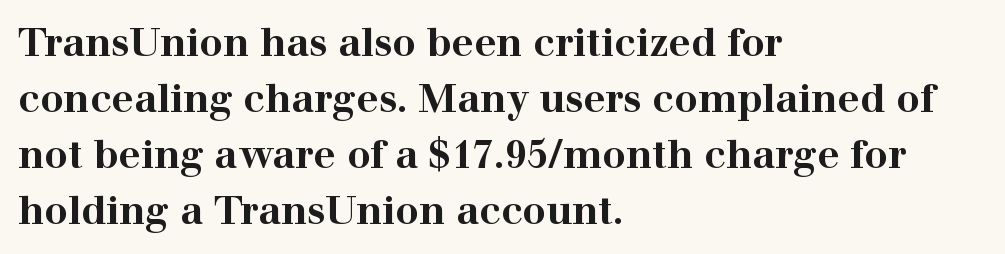
The font family rendered here belongs to the serif group. You could not count columns in this text — the font is proportionally spaced. Leftover space on each line is placed entirely after the last word. I'd describe the lettering as bold — thick and assertive. These lines keep a tight, regular rhythm from letter to letter.
